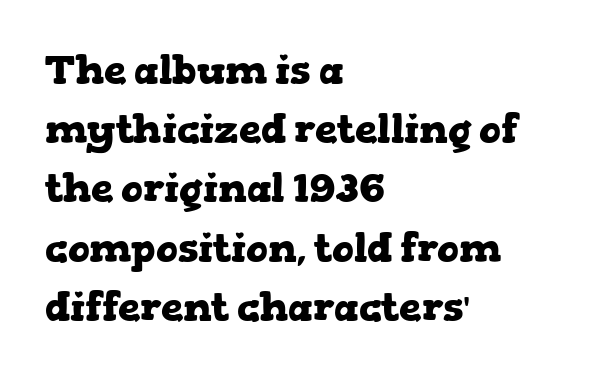
{"serif": "yes", "italic": "no", "bold": "yes", "weight": "heavy", "width": "wide", "stroke_contrast": "low", "x_height": "medium", "monospaced": "no", "underline": "no", "align": "left", "line_spacing": "normal", "line_spacing_ratio": 1.48, "letter_spacing": "normal", "letter_spacing_em": 0.0, "glyph_px": 40}
